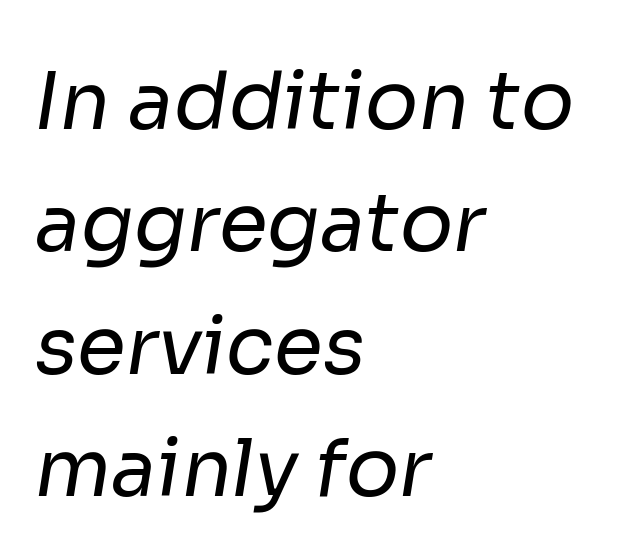
{"serif": "no", "bold": "no", "weight": "regular", "width": "normal", "stroke_contrast": "low", "x_height": "medium", "monospaced": "no", "underline": "no", "align": "left", "line_spacing": "normal", "line_spacing_ratio": 1.55, "letter_spacing": "normal", "letter_spacing_em": 0.0, "glyph_px": 79}
